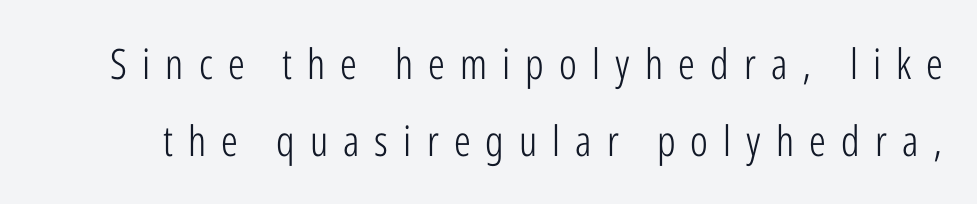
Q: Is the text bold? A: No.
Q: Is the text italic (slanted)? A: No, it is upright.
Q: Is the typeface a serif or a sans-serif typeface? A: Sans-serif.
Q: Is the text underlined? A: No.
Q: Is the spacing between letters normal or unusually wide? A: Unusually wide.
Q: Width (condensed, normal, or wide)? A: Condensed.
Q: Stroke contrast? A: Low.
Q: x-height? A: Medium.
Q: Monospaced? A: No.
